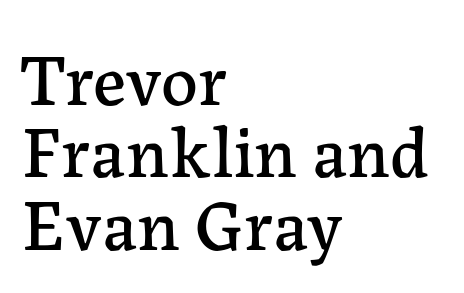
Vertically, the passage feels compressed, each row crowding the next. Is there any slant? The stems are plumb. Quick note: underline off. Is the letter spacing exaggerated? No — it looks like the ordinary default.
